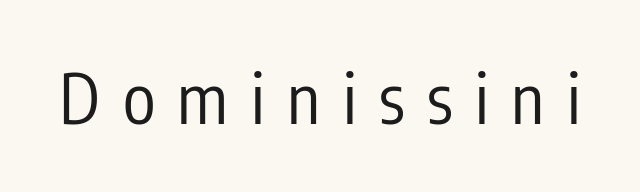
{"serif": "no", "italic": "no", "bold": "no", "weight": "regular", "width": "condensed", "stroke_contrast": "low", "x_height": "medium", "monospaced": "no", "underline": "no", "letter_spacing": "wide", "letter_spacing_em": 0.33, "glyph_px": 68}
